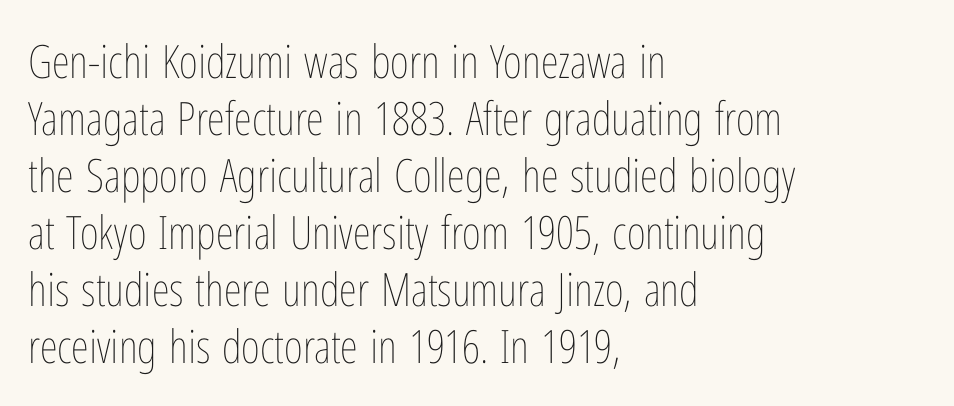
{"italic": "no", "bold": "no", "weight": "thin", "width": "condensed", "stroke_contrast": "low", "x_height": "medium", "monospaced": "no", "underline": "no", "align": "left", "line_spacing_ratio": 1.24, "letter_spacing": "normal", "letter_spacing_em": 0.0, "glyph_px": 46}
